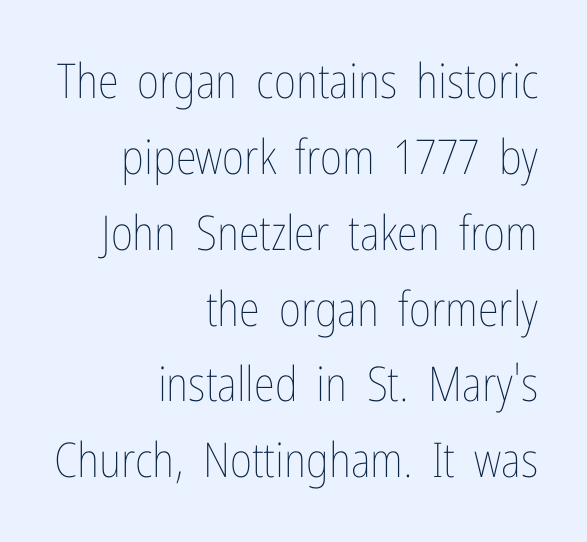
{"italic": "no", "bold": "no", "weight": "thin", "width": "condensed", "stroke_contrast": "low", "x_height": "medium", "monospaced": "no", "underline": "no", "align": "right", "line_spacing": "normal", "line_spacing_ratio": 1.58, "letter_spacing": "normal", "letter_spacing_em": 0.0, "glyph_px": 48}
